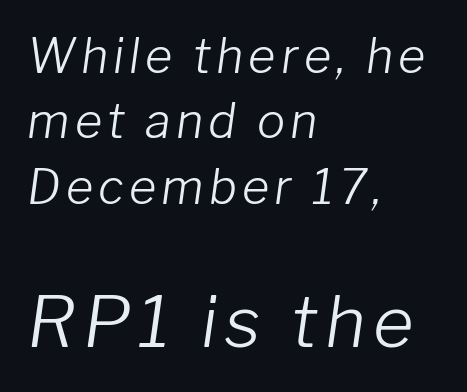
Q: Is the text bold? A: No.
Q: Is the text italic (slanted)? A: Yes, it leans right by about 8 degrees.
Q: Is the text underlined? A: No.
Q: How is the paragraph aligned? A: Left-aligned.
Q: Is the spacing between lines tight, normal or loose? A: Normal.
Q: Which block of text is set in a larger size, the first (top) or the second (bottom)? A: The second (bottom) one.
Q: Width (condensed, normal, or wide)? A: Normal.
Q: Stroke contrast? A: Low.
Q: x-height? A: Medium.
Q: Monospaced? A: No.
